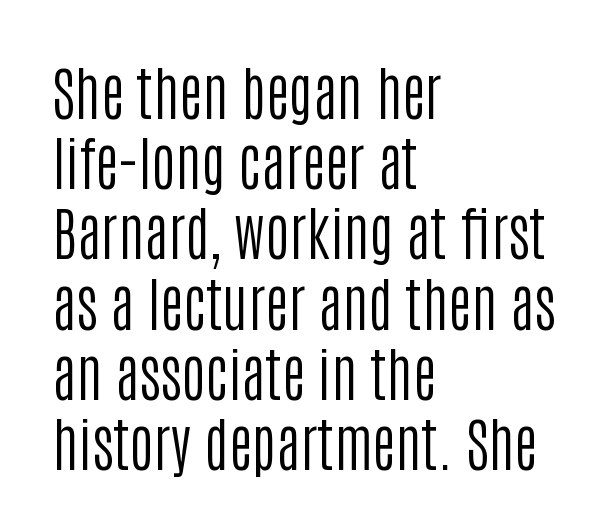
Q: Is the text bold? A: No.
Q: Is the text italic (slanted)? A: No, it is upright.
Q: Is the typeface a serif or a sans-serif typeface? A: Sans-serif.
Q: Is the text underlined? A: No.
Q: How is the paragraph aligned? A: Left-aligned.
Q: Is the spacing between letters normal or unusually wide? A: Normal.
Q: Width (condensed, normal, or wide)? A: Condensed.
Q: Stroke contrast? A: Low.
Q: x-height? A: Large.
Q: Monospaced? A: No.
